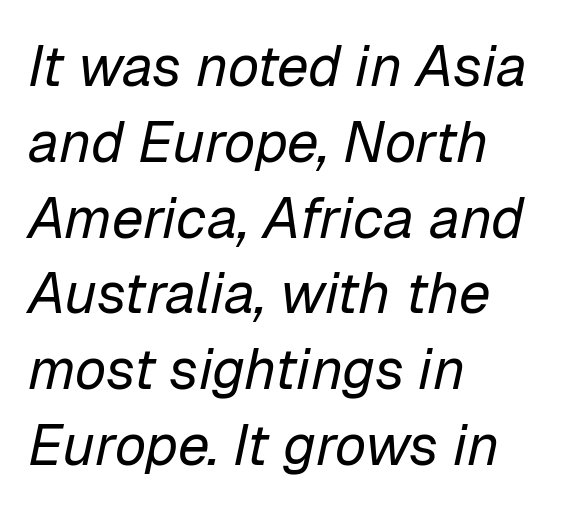
The image shows 57 px regular-weight type, italic (leaning right); set left-aligned, normal line spacing (1.33x), normal letter spacing, not underlined; low stroke contrast and a medium x-height.
